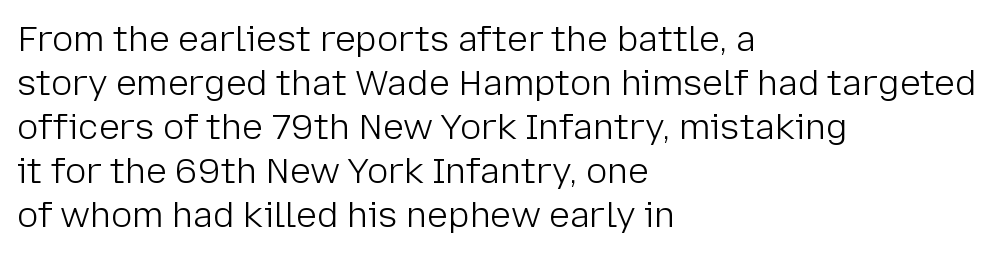
Q: Is the text bold? A: No.
Q: Is the text italic (slanted)? A: No, it is upright.
Q: Is the typeface a serif or a sans-serif typeface? A: Sans-serif.
Q: Is the text underlined? A: No.
Q: How is the paragraph aligned? A: Left-aligned.
Q: Is the spacing between letters normal or unusually wide? A: Normal.
Q: Is the spacing between lines tight, normal or loose? A: Normal.
Q: Width (condensed, normal, or wide)? A: Normal.
Q: Stroke contrast? A: Low.
Q: x-height? A: Medium.
Q: Monospaced? A: No.
